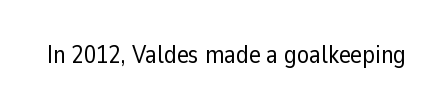
The rendering keeps characters at their native spacing. The font sits on the lighter half of the weight spectrum, regular included. Quick note: underline off. Is there any slant? The stems are plumb.
